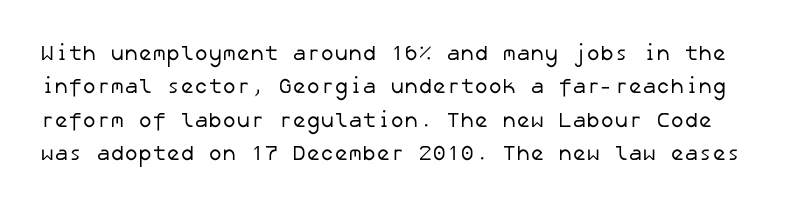
{"bold": "no", "underline": "no", "line_spacing": "normal", "line_spacing_ratio": 1.59, "letter_spacing": "normal", "letter_spacing_em": 0.0, "glyph_px": 21}
